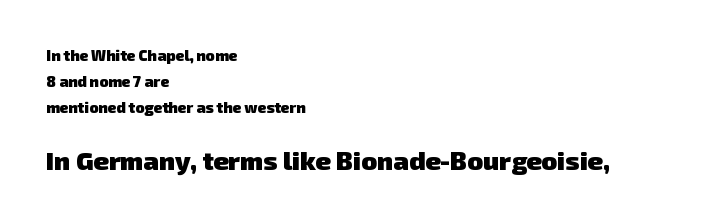
The words here are not underlined. Left-aligned paragraph, ragged on the right. The sample has been set heavy, in full bold. These lines keep a tight, regular rhythm from letter to letter.
